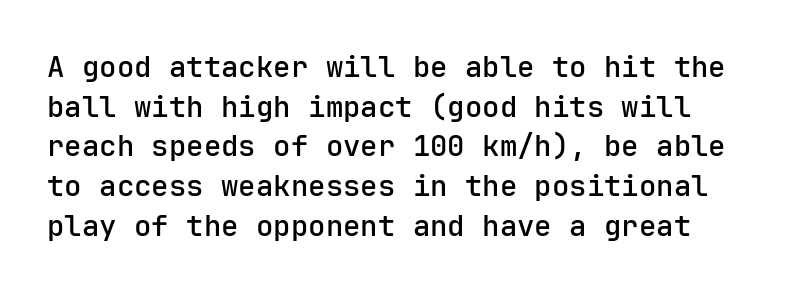
Q: Is the text bold? A: Semi-bold.
Q: Is the text italic (slanted)? A: No, it is upright.
Q: Is the typeface a serif or a sans-serif typeface? A: Sans-serif.
Q: Is the text underlined? A: No.
Q: Is the spacing between letters normal or unusually wide? A: Normal.
Q: Is the spacing between lines tight, normal or loose? A: Normal.
Q: Width (condensed, normal, or wide)? A: Normal.
Q: Stroke contrast? A: Low.
Q: x-height? A: Medium.
Q: Monospaced? A: Yes.
